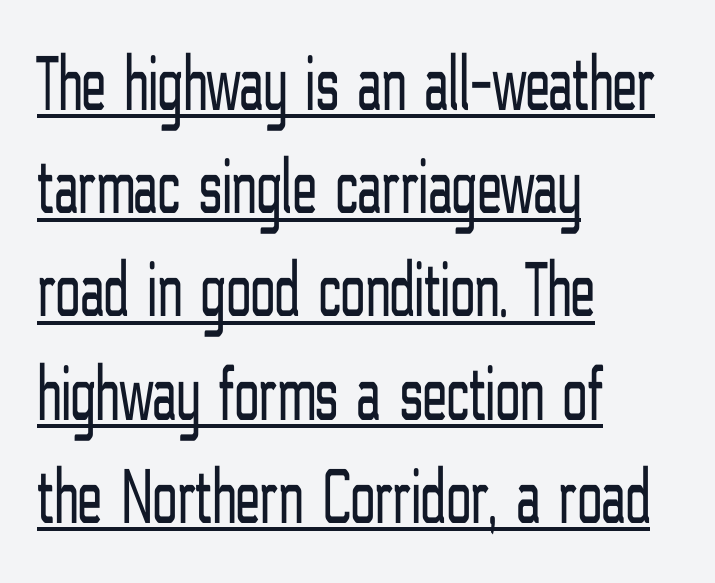
The image shows 80 px light, condensed sans-serif type, upright; set left-aligned, normal line spacing (1.29x), normal letter spacing, underlined; low stroke contrast and a medium x-height.
